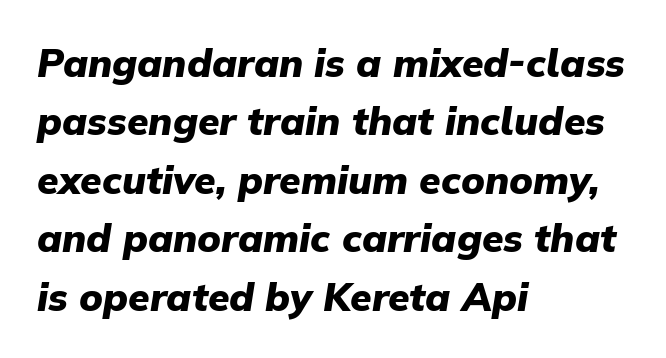
Note the varied advance widths — an 'i' is clearly narrower than an 'm'. These lines were composed using italics. Regarding leading, the lines here are spaced in the standard way. Students, note that the glyphs here touch the page at normal intervals. Each row of text sits above clean, open space. Every row of glyphs begins at an identical x-position on the left.
